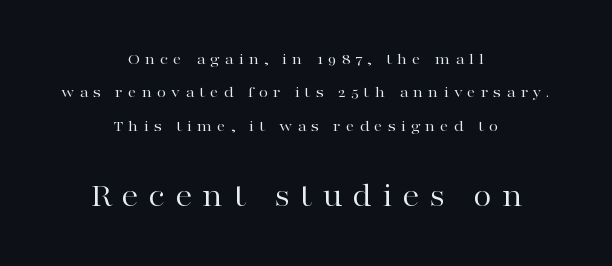
The image shows 34 px regular-weight, wide serif type, upright; set centered, loose line spacing (1.96x), unusually wide letter spacing (+0.29 em), not underlined; the second (bottom) block is 2.0x larger; high stroke contrast and a medium x-height.
